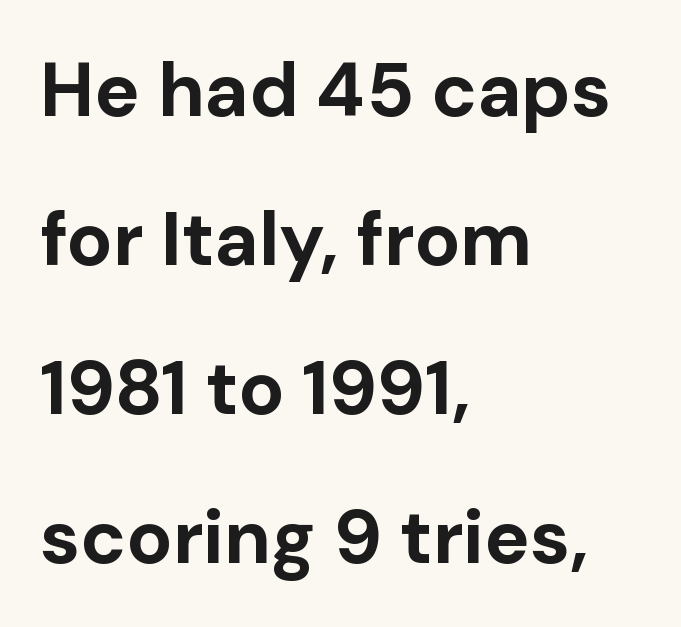
Q: Is the text bold? A: Yes.
Q: Is the text italic (slanted)? A: No, it is upright.
Q: Is the typeface a serif or a sans-serif typeface? A: Sans-serif.
Q: Is the text underlined? A: No.
Q: How is the paragraph aligned? A: Left-aligned.
Q: Is the spacing between letters normal or unusually wide? A: Normal.
Q: Is the spacing between lines tight, normal or loose? A: Loose.
Q: Width (condensed, normal, or wide)? A: Normal.
Q: Stroke contrast? A: Low.
Q: x-height? A: Medium.
Q: Monospaced? A: No.
